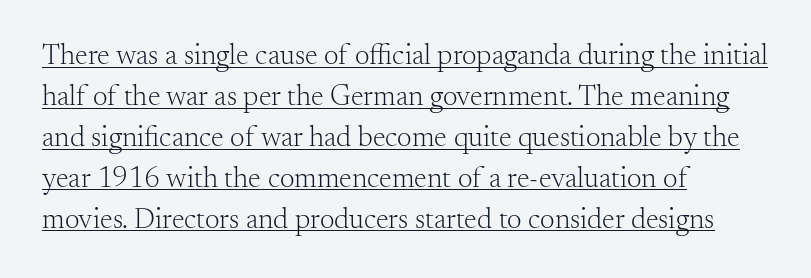
Q: Is the text bold? A: No.
Q: Is the text italic (slanted)? A: No, it is upright.
Q: Is the typeface a serif or a sans-serif typeface? A: Serif.
Q: Is the text underlined? A: Yes.
Q: How is the paragraph aligned? A: Left-aligned.
Q: Is the spacing between letters normal or unusually wide? A: Normal.
Q: Is the spacing between lines tight, normal or loose? A: Normal.
Q: Width (condensed, normal, or wide)? A: Normal.
Q: Stroke contrast? A: Medium.
Q: x-height? A: Small.
Q: Monospaced? A: No.
